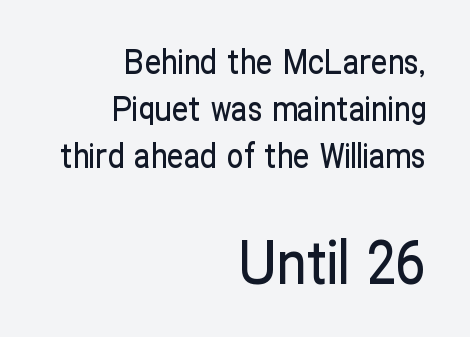
The image shows 58 px condensed sans-serif type, upright; set right-aligned, normal line spacing (1.43x), normal letter spacing, not underlined; the second (bottom) block is 1.76x larger; low stroke contrast and a medium x-height.
